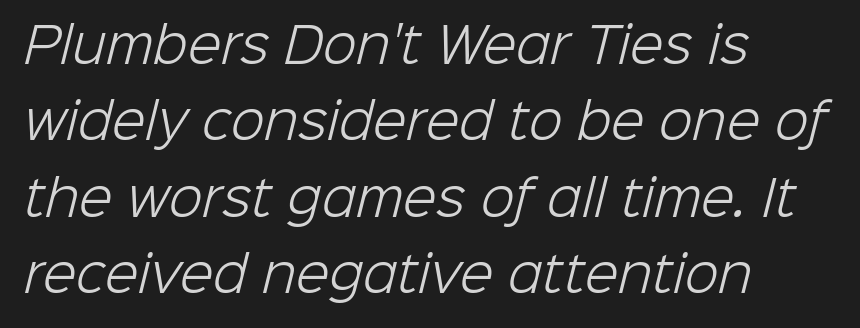
Compared with typical body copy, the letter spacing here is the same. Are there feet on the stems? There aren't — it's a sans. Spacing verdict: proportional, widths tailored to each character. Evenly set lines give the paragraph a standard silhouette. Does the copy run flush right? No — it runs flush left. Underline: absent.
